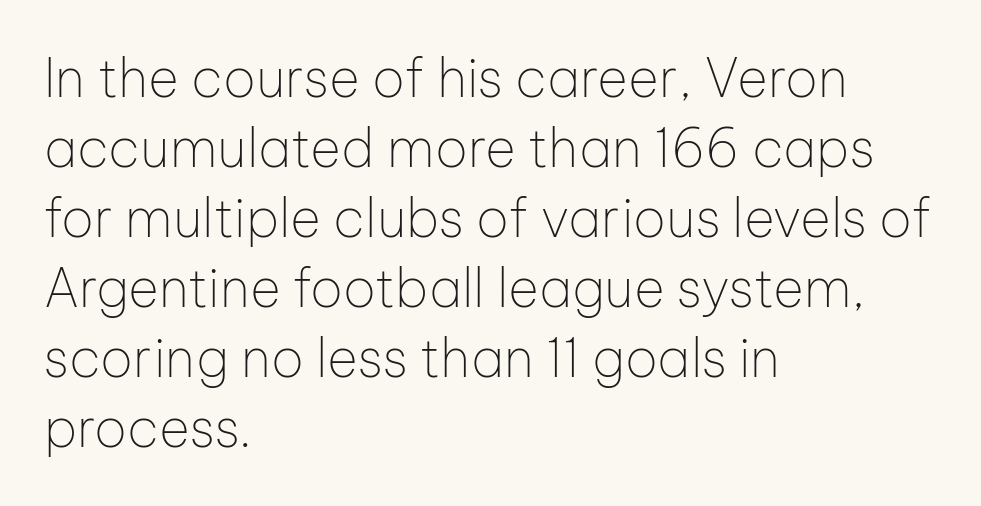
{"serif": "no", "italic": "no", "bold": "no", "weight": "thin", "width": "normal", "stroke_contrast": "low", "x_height": "medium", "monospaced": "no", "underline": "no", "align": "left", "line_spacing": "normal", "line_spacing_ratio": 1.32, "letter_spacing": "normal", "letter_spacing_em": 0.0, "glyph_px": 53}
